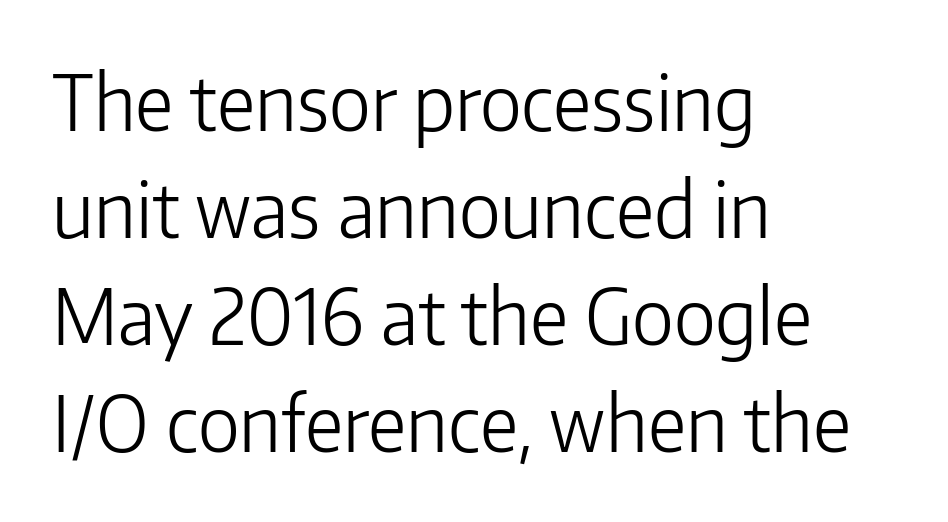
{"serif": "no", "italic": "no", "bold": "no", "weight": "light", "width": "normal", "stroke_contrast": "low", "x_height": "medium", "monospaced": "no", "underline": "no", "align": "left", "line_spacing": "normal", "line_spacing_ratio": 1.41, "letter_spacing": "normal", "letter_spacing_em": 0.0, "glyph_px": 76}
